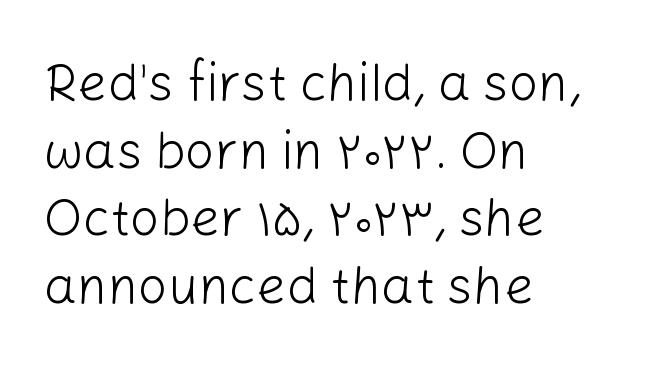
The image shows 52 px light sans-serif type, upright; set left-aligned, normal line spacing (1.3x), normal letter spacing, not underlined; low stroke contrast and a medium x-height.
